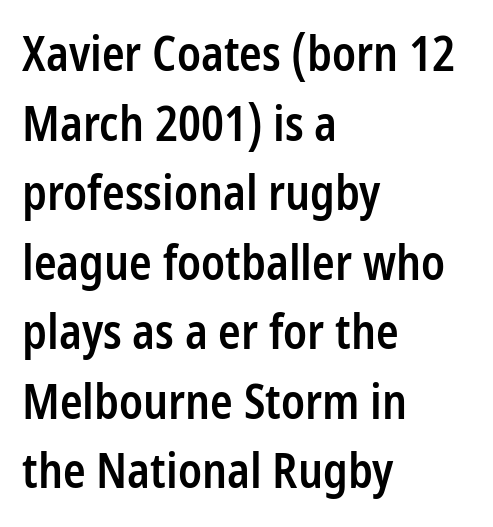
{"serif": "no", "italic": "no", "bold": "semi", "weight": "semibold", "width": "condensed", "stroke_contrast": "low", "x_height": "medium", "monospaced": "no", "underline": "no", "align": "left", "line_spacing": "normal", "line_spacing_ratio": 1.48, "letter_spacing": "normal", "letter_spacing_em": 0.0, "glyph_px": 47}
